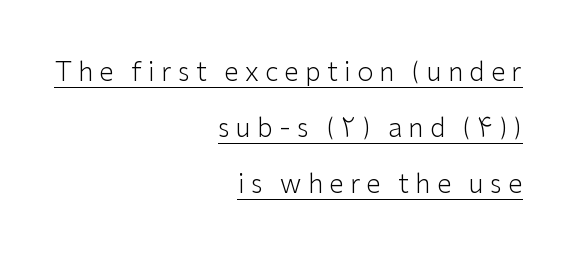
The image shows 26 px text type, upright; set right-aligned, loose line spacing (2.16x), unusually wide letter spacing (+0.24 em), underlined.
